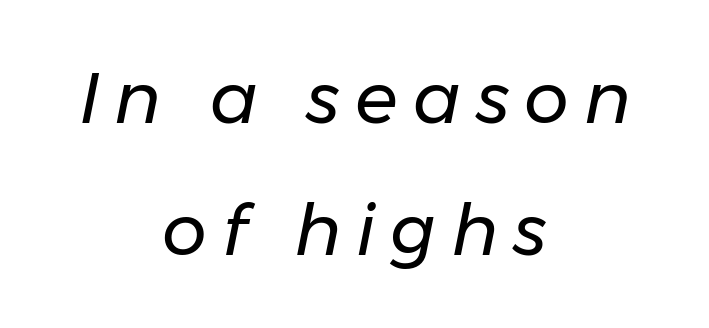
Q: Is the text bold? A: No.
Q: Is the text italic (slanted)? A: Yes, it leans right by about 11 degrees.
Q: Is the text underlined? A: No.
Q: How is the paragraph aligned? A: Centered.
Q: Is the spacing between letters normal or unusually wide? A: Unusually wide.
Q: Width (condensed, normal, or wide)? A: Normal.
Q: Stroke contrast? A: Low.
Q: x-height? A: Medium.
Q: Monospaced? A: No.
